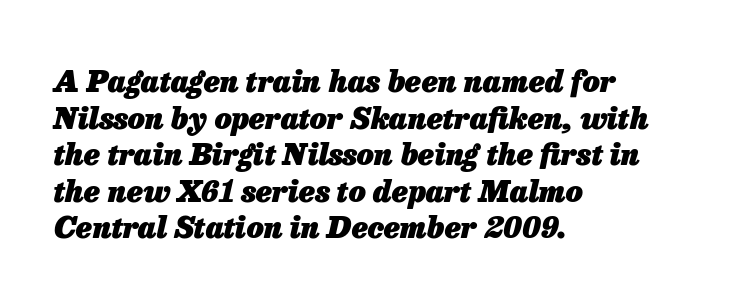
Caption: bold face, heavy strokes. The font's italic variant was chosen for this text. Which margin do the lines hug? The left one — the right edge is uneven. A bare baseline throughout the passage. Varying glyph widths throughout — classic text-font behaviour.
